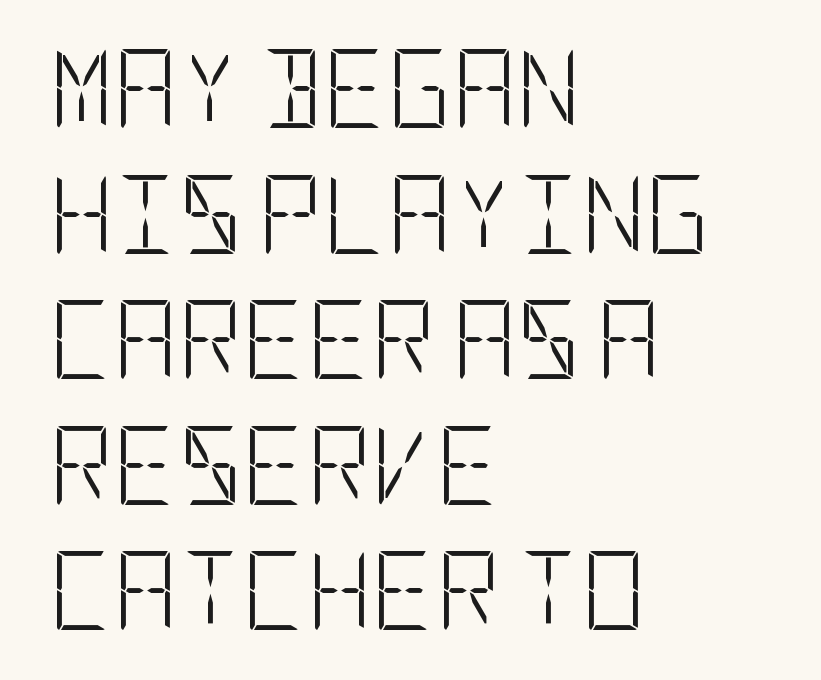
Q: Is the text bold? A: No.
Q: Is the text italic (slanted)? A: No, it is upright.
Q: Is the typeface a serif or a sans-serif typeface? A: Sans-serif.
Q: Is the text underlined? A: No.
Q: How is the paragraph aligned? A: Left-aligned.
Q: Is the spacing between letters normal or unusually wide? A: Normal.
Q: Is the spacing between lines tight, normal or loose? A: Normal.
Q: Width (condensed, normal, or wide)? A: Condensed.
Q: Stroke contrast? A: Low.
Q: x-height? A: Large.
